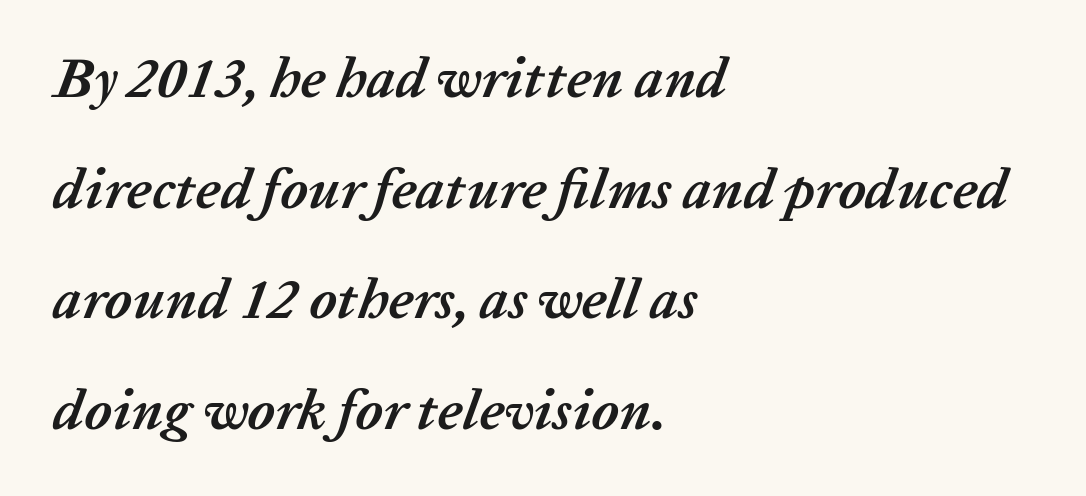
{"italic": "yes", "lean": "right", "slant_degrees": 20, "bold": "yes", "weight": "semibold", "width": "normal", "stroke_contrast": "low", "x_height": "medium", "monospaced": "no", "underline": "no", "align": "left", "line_spacing": "loose", "line_spacing_ratio": 1.94, "letter_spacing": "normal", "letter_spacing_em": 0.0, "glyph_px": 57}
